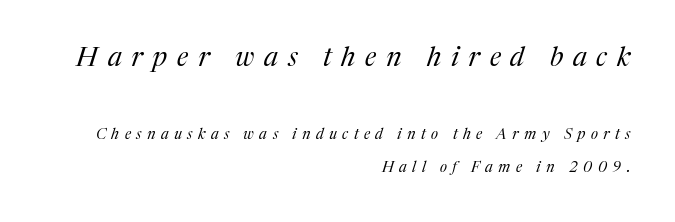
The image shows 27 px text type, italic (leaning right); set right-aligned, loose line spacing (2.23x), unusually wide letter spacing (+0.36 em), not underlined; the first (top) block is 1.8x larger.
